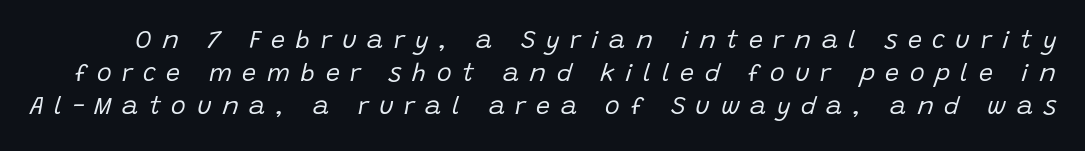
{"italic": "yes", "lean": "right", "slant_degrees": 15, "bold": "no", "underline": "no", "line_spacing": "normal", "line_spacing_ratio": 1.33, "letter_spacing": "wide", "letter_spacing_em": 0.42, "glyph_px": 25}
